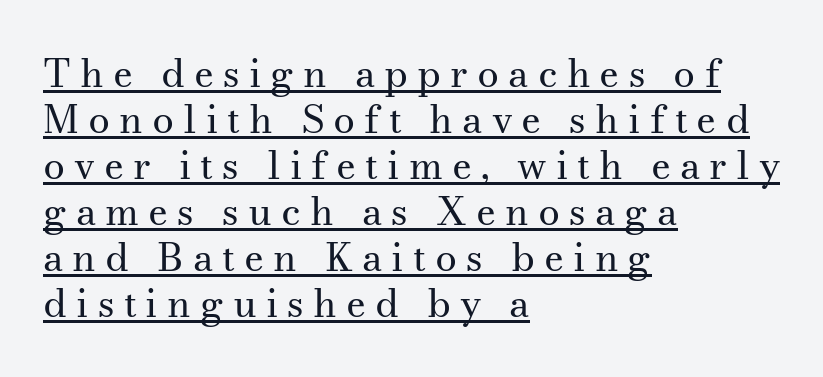
The setting favours the left margin, as ordinary paragraphs usually do. Old-style or modern, the face here clearly has serifs. Quick note: not italic, upright. A typesetter would call this proportional, since set widths differ per character. Beneath each row of characters lies a ruled line.
